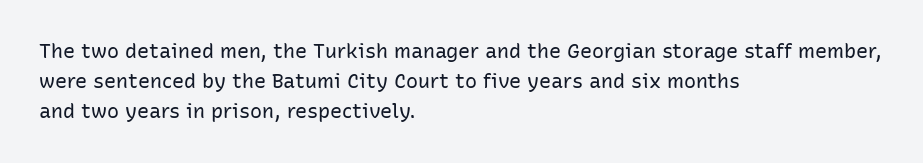
The image shows 20 px text type, upright; set left-aligned, normal line spacing (1.51x), normal letter spacing, not underlined.
